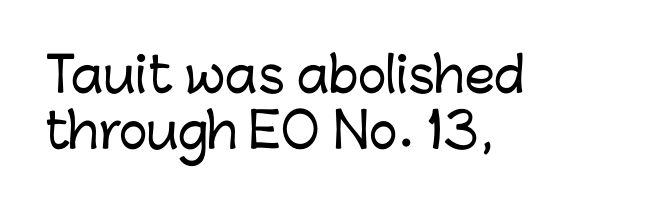
The image shows 48 px sans-serif type, upright; set left-aligned, line spacing 1.17x, normal letter spacing, not underlined; low stroke contrast and a medium x-height.
